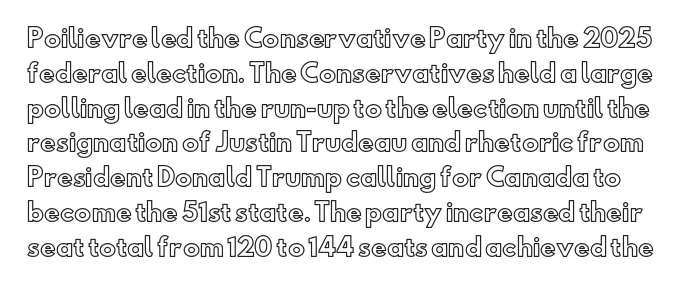
Style check: upright. The string is rendered with underlining switched off. Does extra space separate the letters? No, they use regular spacing. The line-height multiplier appears to be the usual default.
